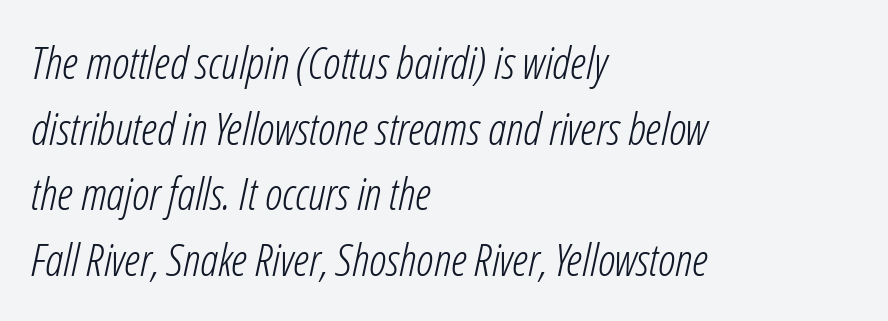
{"italic": "yes", "lean": "right", "slant_degrees": 12, "bold": "no", "weight": "light", "width": "condensed", "stroke_contrast": "low", "x_height": "medium", "monospaced": "no", "underline": "no", "align": "left", "line_spacing": "normal", "line_spacing_ratio": 1.46, "letter_spacing": "normal", "letter_spacing_em": 0.0, "glyph_px": 45}
